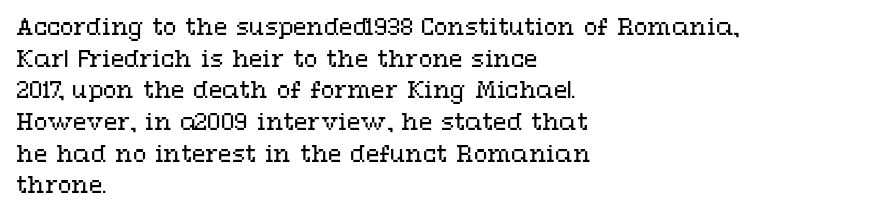
Q: Is the text bold? A: No.
Q: Is the text italic (slanted)? A: No, it is upright.
Q: Is the text underlined? A: No.
Q: How is the paragraph aligned? A: Left-aligned.
Q: Is the spacing between letters normal or unusually wide? A: Normal.
Q: Is the spacing between lines tight, normal or loose? A: Normal.
